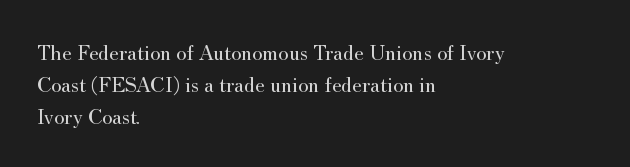
The image shows 22 px text type, upright; set left-aligned, normal line spacing (1.46x), normal letter spacing, not underlined.
